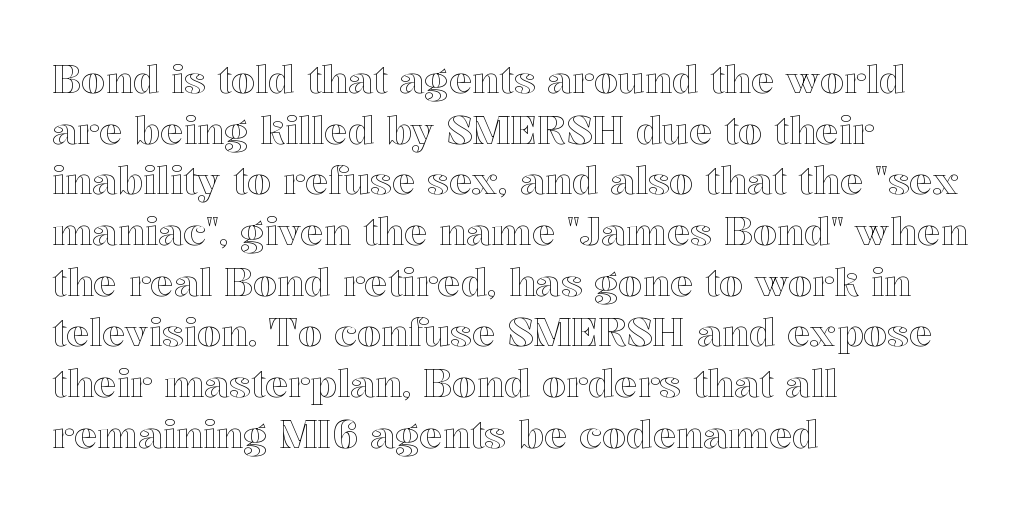
Q: Is the text italic (slanted)? A: No, it is upright.
Q: Is the text underlined? A: No.
Q: How is the paragraph aligned? A: Left-aligned.
Q: Is the spacing between letters normal or unusually wide? A: Normal.
Q: Is the spacing between lines tight, normal or loose? A: Normal.
Q: Width (condensed, normal, or wide)? A: Normal.
Q: x-height? A: Medium.
Q: Monospaced? A: No.
